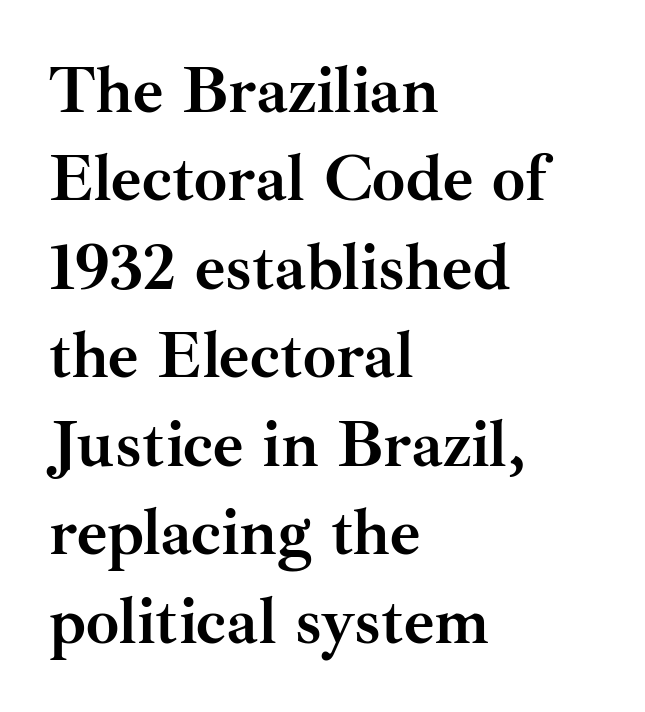
{"serif": "yes", "italic": "no", "bold": "yes", "weight": "semibold", "width": "normal", "stroke_contrast": "medium", "x_height": "small", "monospaced": "no", "underline": "no", "align": "left", "line_spacing": "normal", "line_spacing_ratio": 1.34, "letter_spacing": "normal", "letter_spacing_em": 0.0, "glyph_px": 66}
